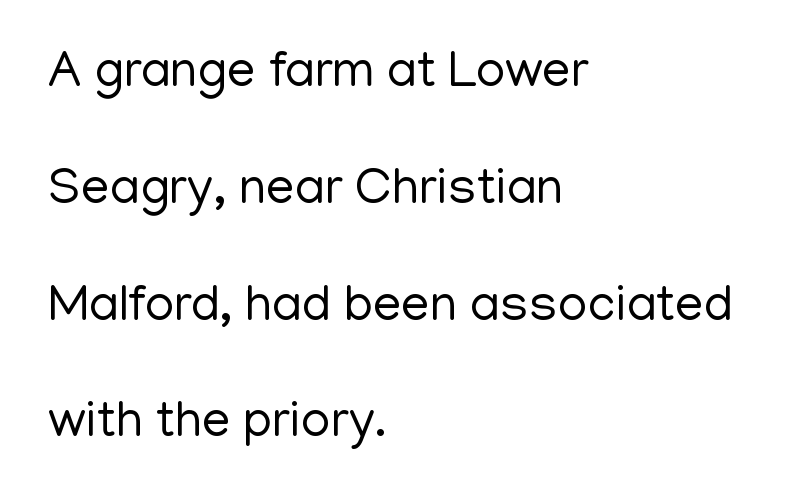
Q: Is the text bold? A: No.
Q: Is the text italic (slanted)? A: No, it is upright.
Q: Is the typeface a serif or a sans-serif typeface? A: Sans-serif.
Q: Is the text underlined? A: No.
Q: How is the paragraph aligned? A: Left-aligned.
Q: Is the spacing between letters normal or unusually wide? A: Normal.
Q: Is the spacing between lines tight, normal or loose? A: Loose.
Q: Width (condensed, normal, or wide)? A: Normal.
Q: Stroke contrast? A: Low.
Q: x-height? A: Medium.
Q: Monospaced? A: No.
